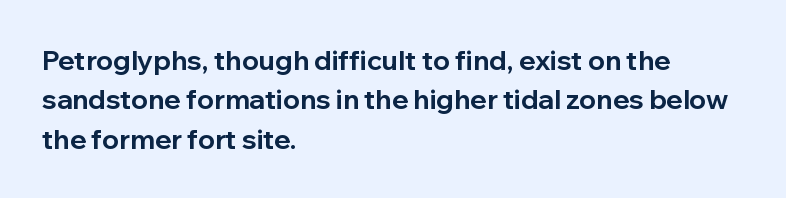
{"italic": "no", "bold": "yes", "underline": "no", "align": "left", "line_spacing": "normal", "line_spacing_ratio": 1.46, "letter_spacing": "normal", "letter_spacing_em": 0.0, "glyph_px": 27}
